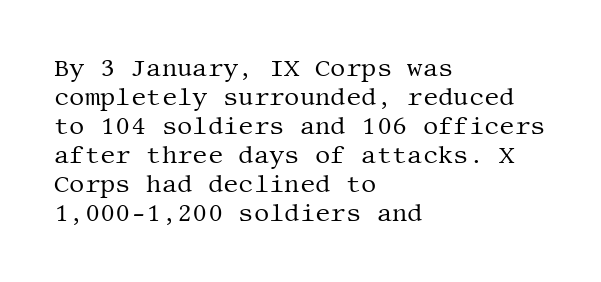
The strokes carry an ordinary text weight at most. Default kerning and tracking; the words read as compact shapes. The gap between lines stays unmarked. Does the lettering tilt? It doesn't — this is upright.
